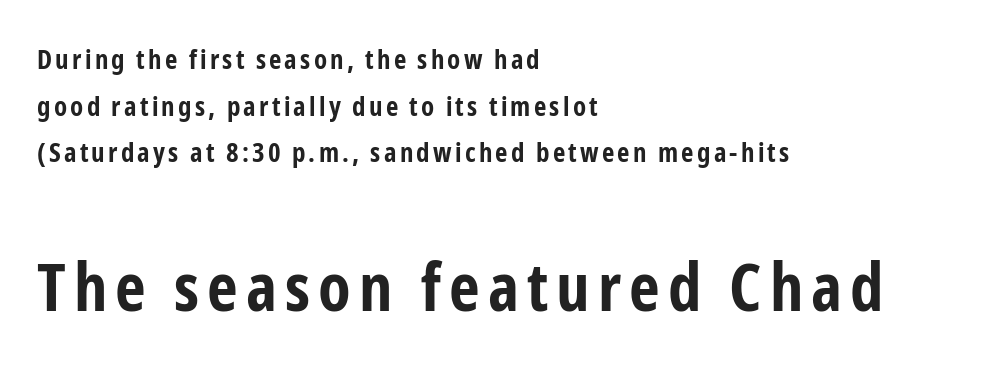
{"serif": "no", "italic": "no", "bold": "yes", "weight": "bold", "width": "condensed", "stroke_contrast": "low", "x_height": "medium", "monospaced": "no", "underline": "no", "align": "left", "line_spacing_ratio": 1.73, "larger_block": "second", "size_ratio": 2.48, "glyph_px": 67}
